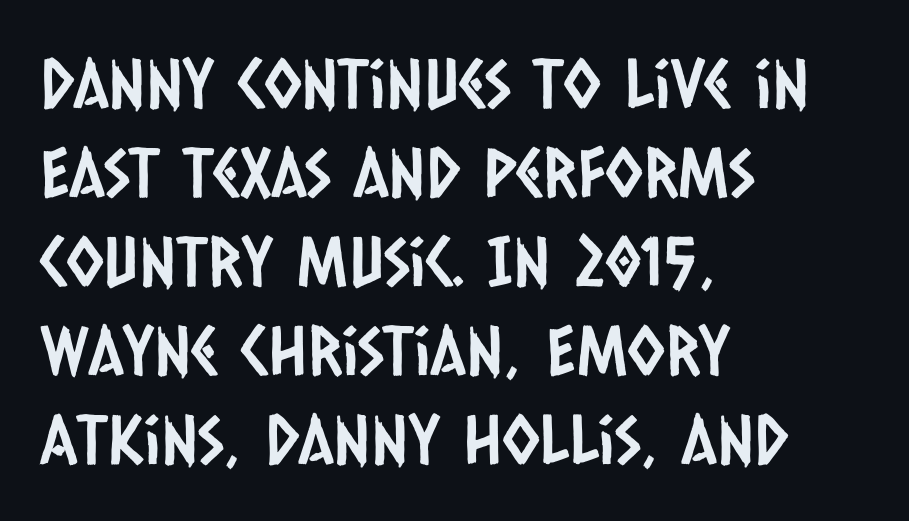
The image shows 68 px condensed sans-serif type; set left-aligned, normal line spacing (1.31x), normal letter spacing, not underlined; low stroke contrast and a large x-height.
